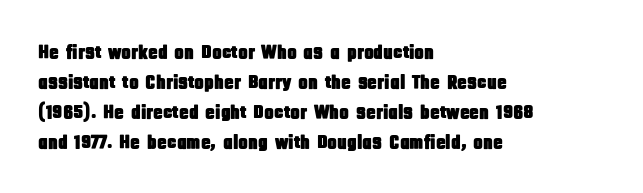
The image shows 20 px text type, upright; set left-aligned, normal line spacing (1.5x), normal letter spacing, not underlined.
